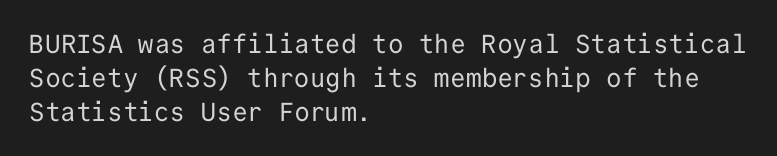
Descenders are the only things crossing below the line. Vertical strokes here are truly vertical. Compared with typical paragraphs, the rows here are spaced about the same. The setting favours the left margin, as ordinary paragraphs usually do.
